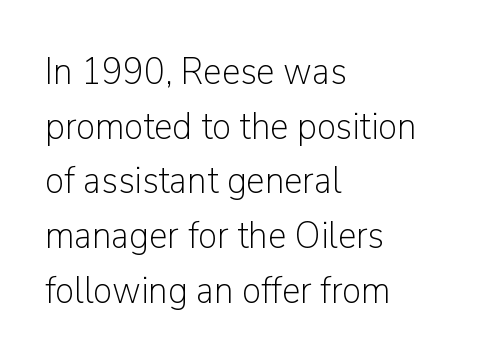
This sample has the flowing, uneven cadence of proportional lettering. Whoever set this chose a conventional vertical rhythm. Typeset ragged right — the left edge is the straight one. The typography opts for an upright posture over an oblique one. Spacing between characters is what you'd get straight out of the box.
